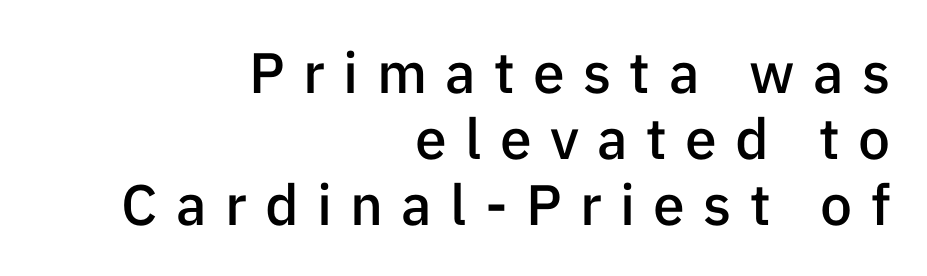
The image shows 57 px semibold sans-serif type, upright; set right-aligned, line spacing 1.16x, unusually wide letter spacing (+0.32 em), not underlined; low stroke contrast and a medium x-height.
